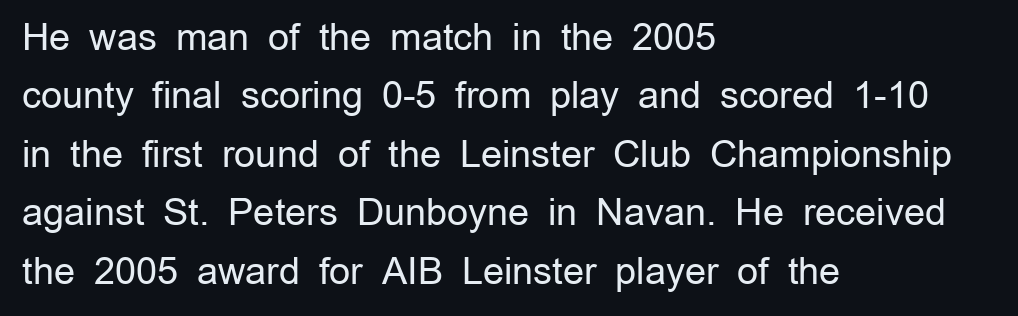
Note the varied advance widths — an 'i' is clearly narrower than an 'm'. A classic flush-left, rag-right setting is used for this passage. Caption: face not bold, strokes unweighted. The passage shown is typeset with a sans-serif family. There is no visible air inserted between adjacent glyphs.
